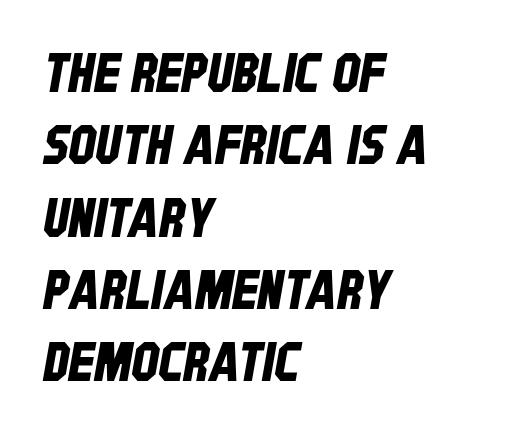
{"serif": "no", "width": "condensed", "stroke_contrast": "low", "x_height": "large", "monospaced": "no", "underline": "no", "align": "left", "line_spacing": "normal", "line_spacing_ratio": 1.34, "letter_spacing": "normal", "letter_spacing_em": 0.0, "glyph_px": 54}
